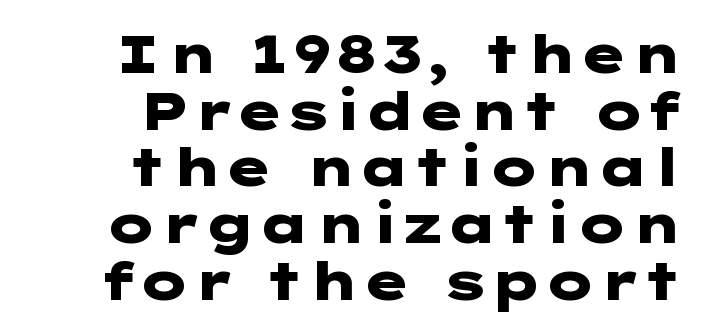
The image shows 53 px heavy, wide sans-serif type, upright; set right-aligned, tight line spacing (1.07x), normal letter spacing, not underlined; low stroke contrast and a medium x-height.
